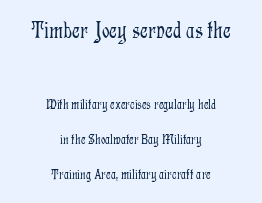
The image shows 24 px text type, upright; set centered, loose line spacing (2.47x), normal letter spacing, not underlined; the first (top) block is 1.71x larger.
